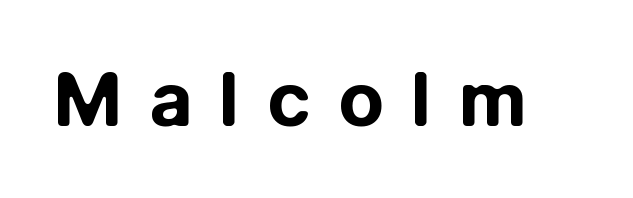
The image shows 75 px bold sans-serif type, upright; set unusually wide letter spacing (+0.36 em), not underlined; low stroke contrast and a medium x-height.
